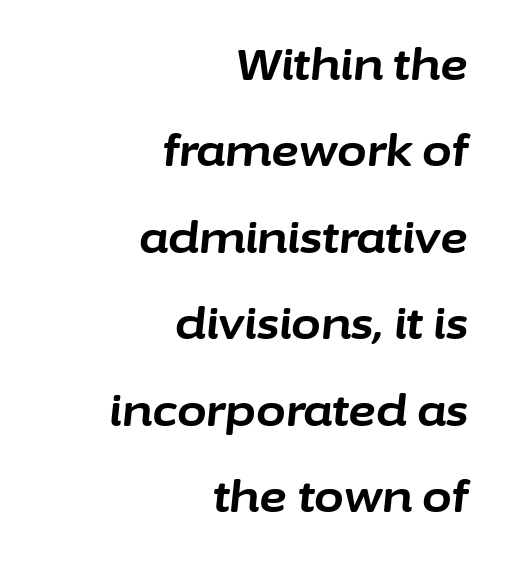
The specimen omits any rule beneath the text block's lines. Its strokes are broad and dark, the hallmark of bold type. Airy leading. This is oblique type, the kind used for emphasis or titles. The typesetter chose a ragged-left arrangement here.
